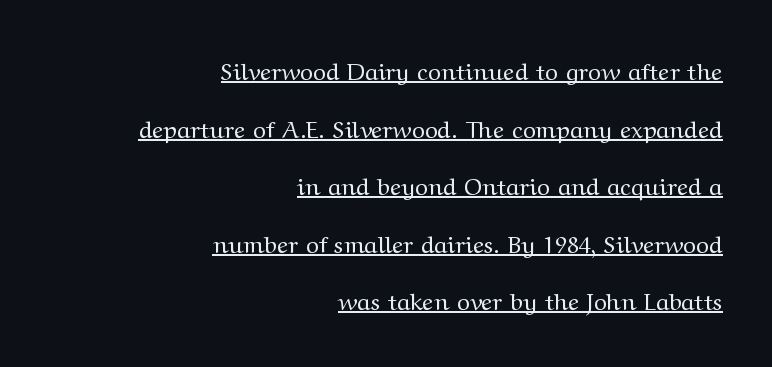
This is underlined copy, the kind a proofreader might mark for attention. If you measured baseline to baseline, you'd find a long distance. There is no visible air inserted between adjacent glyphs. These glyphs show unthickened strokes, regular width or finer.
